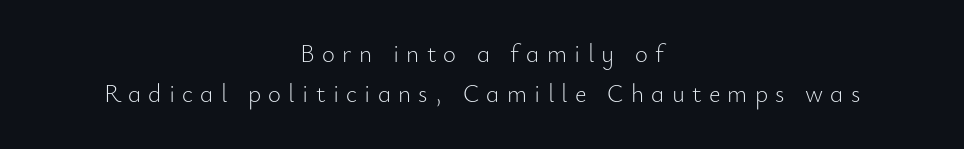
Line spacing here is normal. The face looks like a standard text weight, possibly lighter. Lines of text with bare space underneath. Characters remain perfectly vertical along every line.
